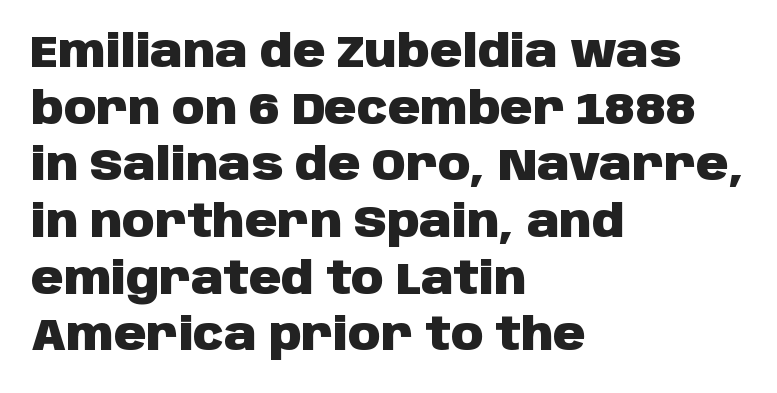
Every letter is thick-stroked: bold, no question. Nope, no serifs anywhere on these letters. The letters advance in unequal steps, a hallmark of proportional type. The paragraph has a hard left edge and a soft right edge. Regular leading. Upright lettering throughout.
